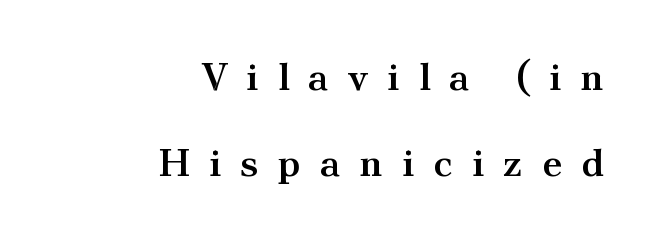
The image shows 39 px semibold serif type, upright; set right-aligned, loose line spacing (2.21x), unusually wide letter spacing (+0.49 em), not underlined; medium stroke contrast and a small x-height.
